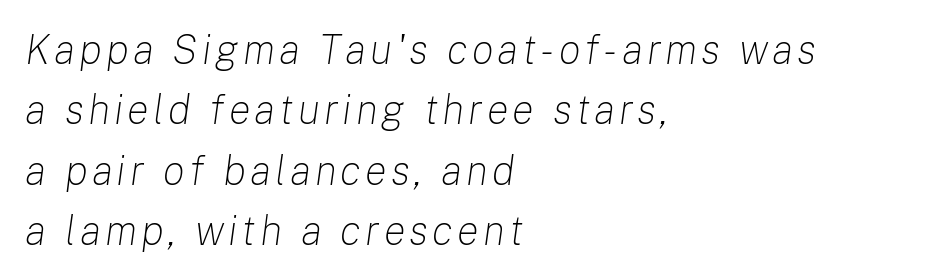
The image shows 41 px light type, italic (leaning right); set left-aligned, normal line spacing (1.47x), not underlined; low stroke contrast and a medium x-height.
